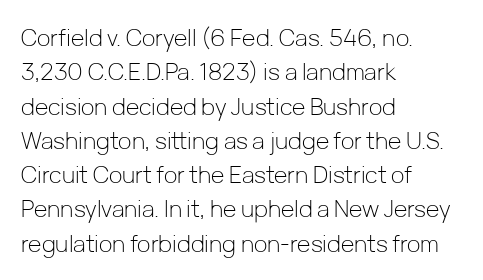
The vertical gap from one line to the next is medium. These lines were composed using upright roman letters. Horizontal alignment here is leftward, the default for most running prose. The gaps between neighbouring characters are ordinary and unremarkable. Weight: regular or lighter.
